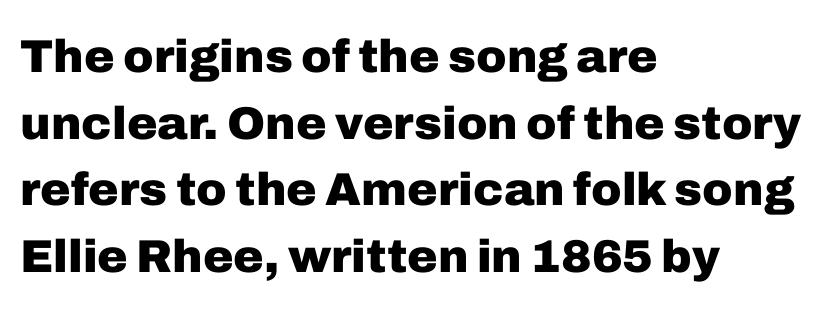
Students, observe: this is what conventionally led text looks like. Short and long lines alike share a common starting point at left. Plenty of ink on the page — the face is bold. Ordinary non-slanted type is in use. The foot of each line stays bare and open. Regarding serifs, this sample does without them.
